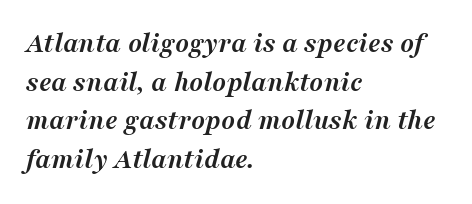
{"serif": "yes", "italic": "yes", "lean": "right", "slant_degrees": 16, "bold": "yes", "weight": "semibold", "width": "normal", "stroke_contrast": "medium", "x_height": "medium", "monospaced": "no", "underline": "no", "align": "left", "line_spacing": "normal", "line_spacing_ratio": 1.33, "letter_spacing": "normal", "letter_spacing_em": 0.0, "glyph_px": 29}
